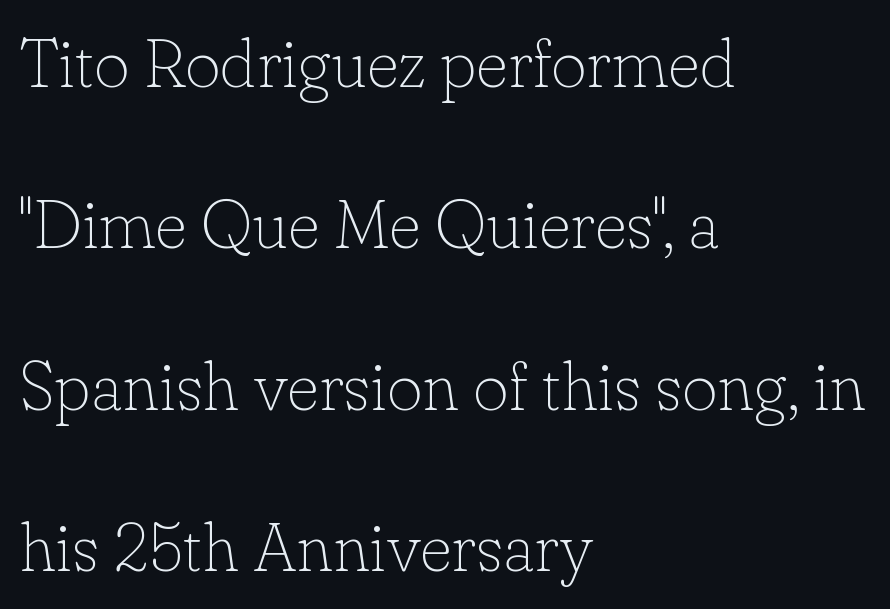
{"serif": "yes", "italic": "no", "bold": "no", "weight": "thin", "width": "normal", "stroke_contrast": "low", "x_height": "small", "monospaced": "no", "underline": "no", "align": "left", "line_spacing": "loose", "line_spacing_ratio": 2.34, "letter_spacing": "normal", "letter_spacing_em": 0.0, "glyph_px": 69}
